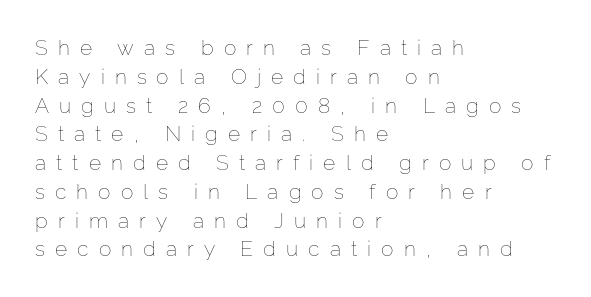
Q: Is the text bold? A: No.
Q: Is the text italic (slanted)? A: No, it is upright.
Q: Is the text underlined? A: No.
Q: How is the paragraph aligned? A: Left-aligned.
Q: Is the spacing between letters normal or unusually wide? A: Unusually wide.
Q: Is the spacing between lines tight, normal or loose? A: Normal.
